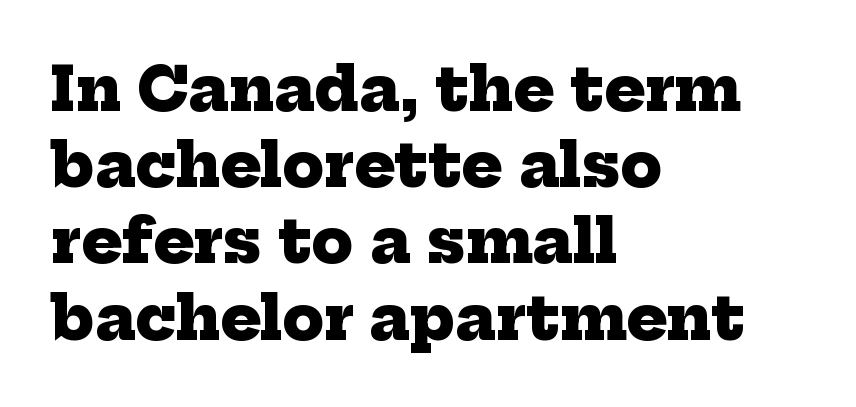
The specimen omits any rule beneath the text block's lines. If you drew a ruler down the left edge, every line would touch it. Do the characters align in a grid? No, the font is proportional. Letter spacing: default.
